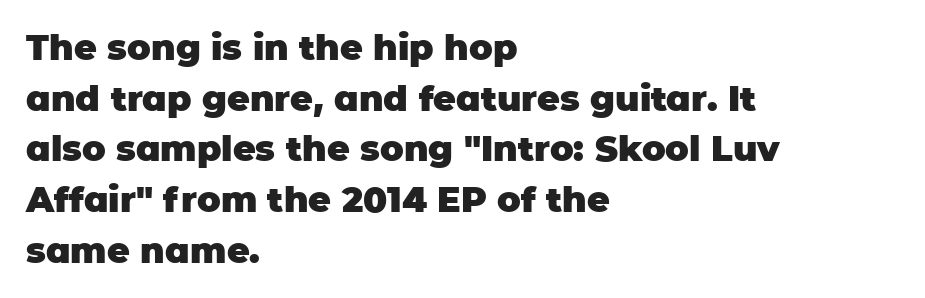
The image shows 35 px heavy sans-serif type, upright; set left-aligned, normal line spacing (1.45x), normal letter spacing, not underlined; low stroke contrast and a large x-height.
